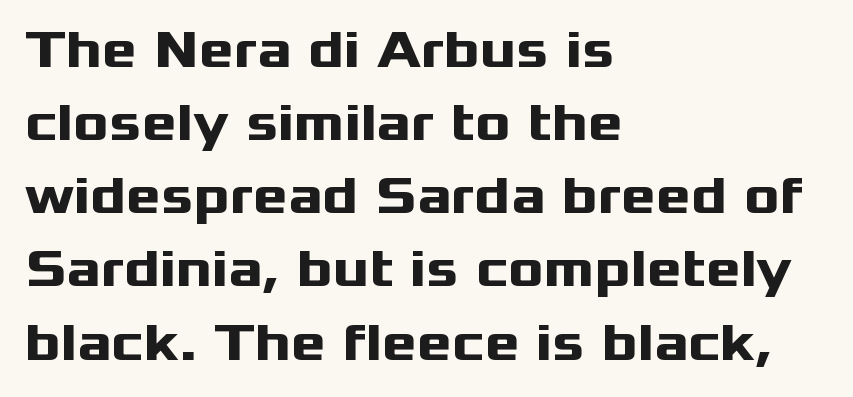
Q: Is the text bold? A: Yes.
Q: Is the text italic (slanted)? A: No, it is upright.
Q: Is the typeface a serif or a sans-serif typeface? A: Sans-serif.
Q: Is the text underlined? A: No.
Q: How is the paragraph aligned? A: Left-aligned.
Q: Is the spacing between letters normal or unusually wide? A: Normal.
Q: Is the spacing between lines tight, normal or loose? A: Normal.
Q: Width (condensed, normal, or wide)? A: Wide.
Q: Stroke contrast? A: Medium.
Q: x-height? A: Medium.
Q: Monospaced? A: No.
